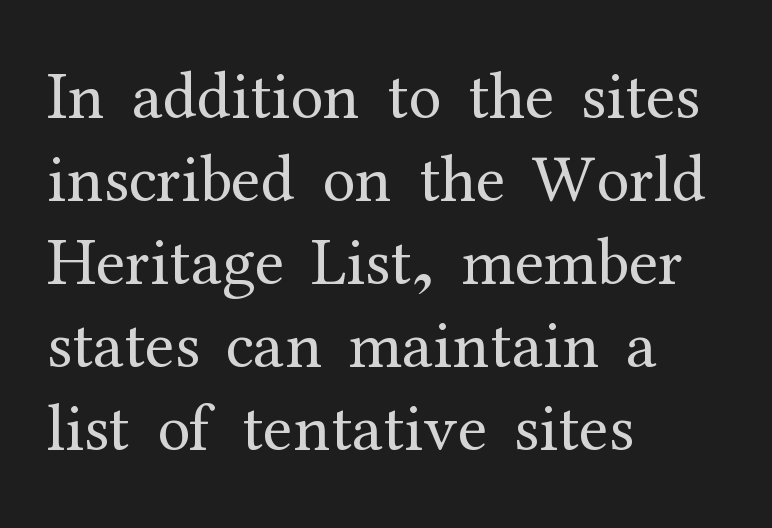
{"serif": "yes", "italic": "no", "bold": "no", "weight": "regular", "width": "normal", "stroke_contrast": "medium", "x_height": "medium", "monospaced": "no", "underline": "no", "align": "left", "line_spacing_ratio": 1.24, "letter_spacing": "normal", "letter_spacing_em": 0.0, "glyph_px": 67}
